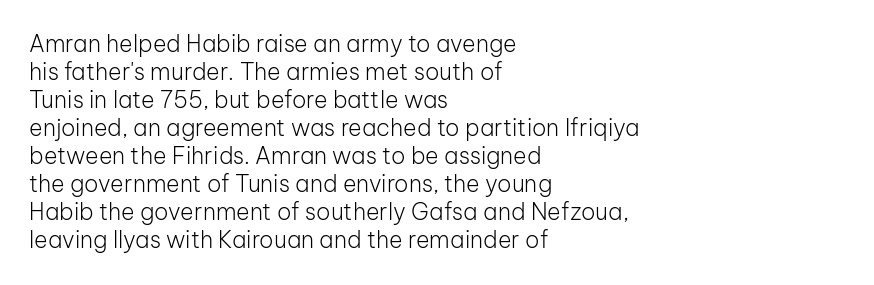
The image shows 23 px text type, upright; set left-aligned, line spacing 1.22x, normal letter spacing, not underlined.
